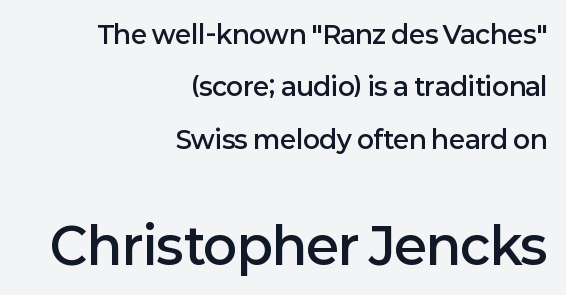
Q: Is the text bold? A: Semi-bold.
Q: Is the text italic (slanted)? A: No, it is upright.
Q: Is the typeface a serif or a sans-serif typeface? A: Sans-serif.
Q: Is the text underlined? A: No.
Q: How is the paragraph aligned? A: Right-aligned.
Q: Is the spacing between letters normal or unusually wide? A: Normal.
Q: Is the spacing between lines tight, normal or loose? A: Loose.
Q: Which block of text is set in a larger size, the first (top) or the second (bottom)? A: The second (bottom) one.
Q: Width (condensed, normal, or wide)? A: Normal.
Q: Stroke contrast? A: Low.
Q: x-height? A: Medium.
Q: Monospaced? A: No.
